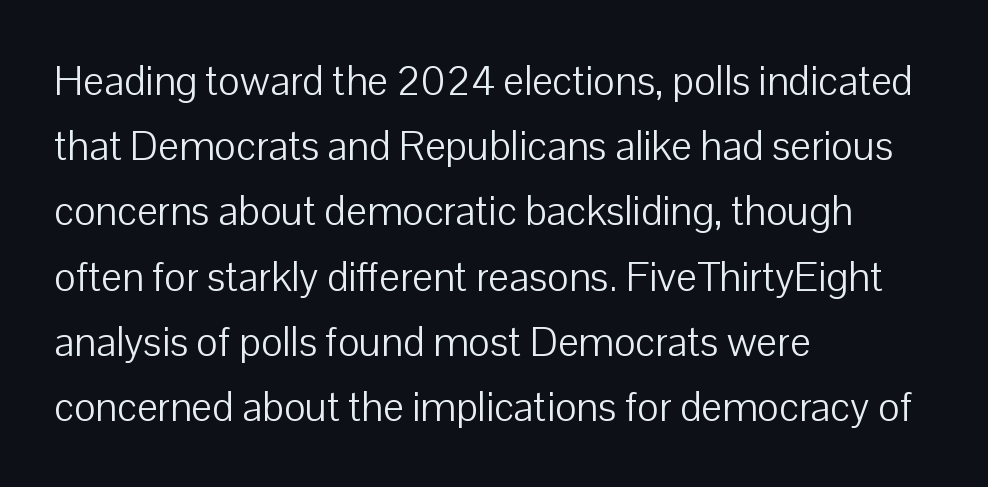
{"serif": "no", "italic": "no", "bold": "no", "weight": "light", "width": "normal", "stroke_contrast": "low", "x_height": "medium", "monospaced": "no", "underline": "no", "align": "left", "line_spacing": "normal", "line_spacing_ratio": 1.59, "letter_spacing": "normal", "letter_spacing_em": 0.0, "glyph_px": 41}
